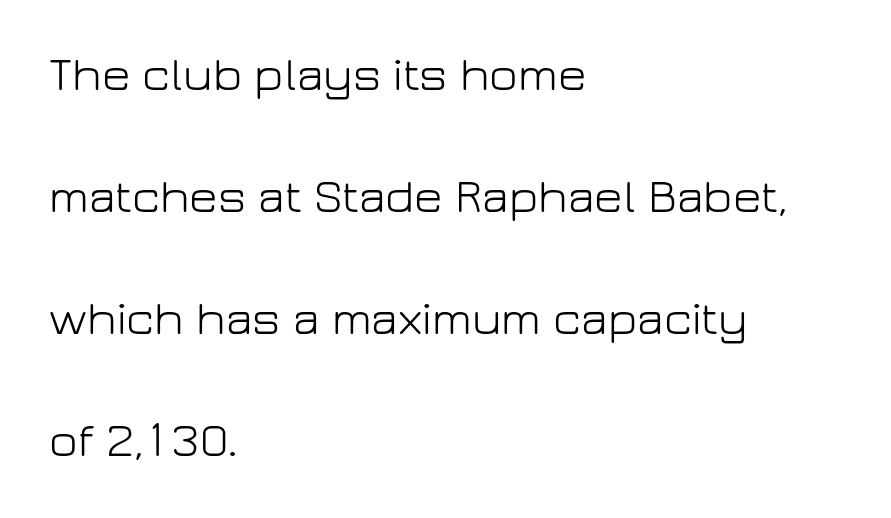
The image shows 49 px light sans-serif type, upright; set left-aligned, loose line spacing (2.49x), normal letter spacing, not underlined; low stroke contrast and a medium x-height.
